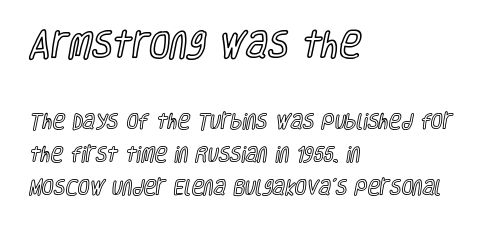
Q: Is the text italic (slanted)? A: Yes.
Q: Is the text underlined? A: No.
Q: How is the paragraph aligned? A: Left-aligned.
Q: Is the spacing between letters normal or unusually wide? A: Normal.
Q: Is the spacing between lines tight, normal or loose? A: Loose.
Q: Which block of text is set in a larger size, the first (top) or the second (bottom)? A: The first (top) one.
Q: Width (condensed, normal, or wide)? A: Condensed.
Q: x-height? A: Large.
Q: Monospaced? A: No.
